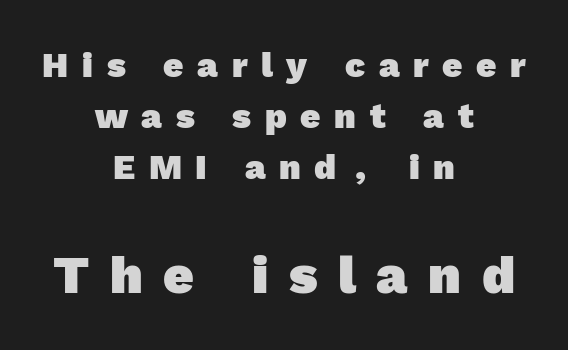
The image shows 53 px heavy sans-serif type; set centered, normal line spacing (1.46x), unusually wide letter spacing (+0.39 em), not underlined; the second (bottom) block is 1.51x larger; a medium x-height.
